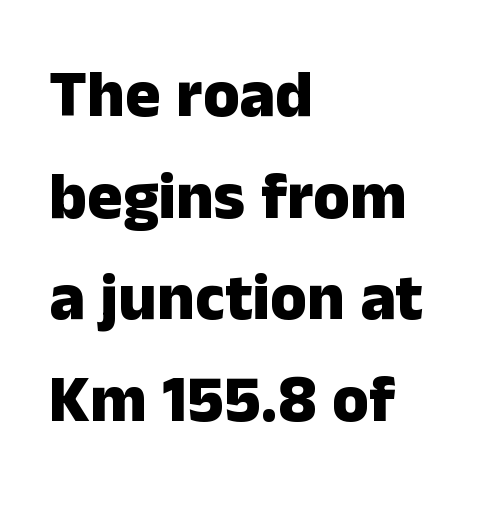
The image shows 66 px heavy sans-serif type, upright; set left-aligned, normal line spacing (1.54x), normal letter spacing, not underlined; low stroke contrast and a medium x-height.
